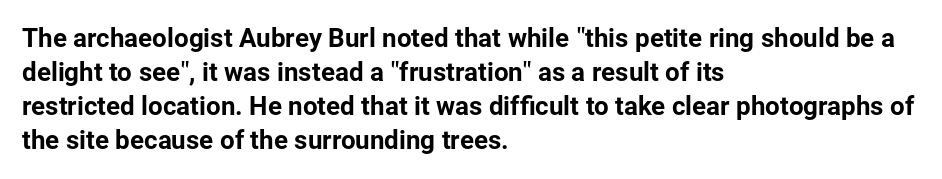
The passage is arranged the way most books set body copy — flush left. This is roman type, the default non-slanted kind. The rows are spaced the way most documents space them. The letterforms sit shoulder to shoulder at normal distance. Honestly, there is no underline to notice here at all.
